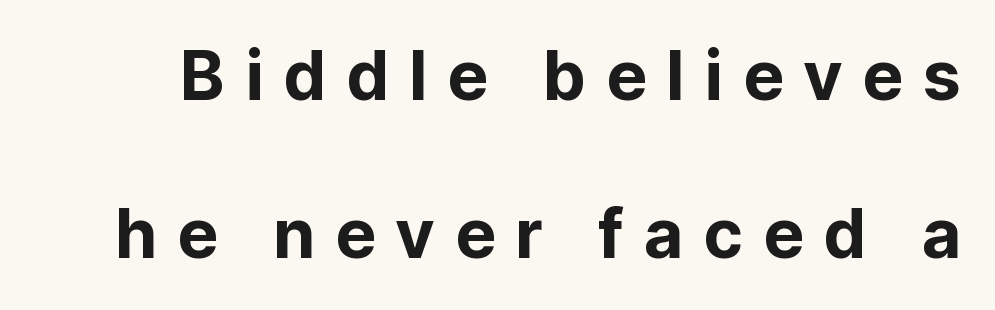
Q: Is the text italic (slanted)? A: No, it is upright.
Q: Is the typeface a serif or a sans-serif typeface? A: Sans-serif.
Q: Is the text underlined? A: No.
Q: Is the spacing between letters normal or unusually wide? A: Unusually wide.
Q: Is the spacing between lines tight, normal or loose? A: Loose.
Q: Width (condensed, normal, or wide)? A: Normal.
Q: Stroke contrast? A: Low.
Q: x-height? A: Medium.
Q: Monospaced? A: No.
